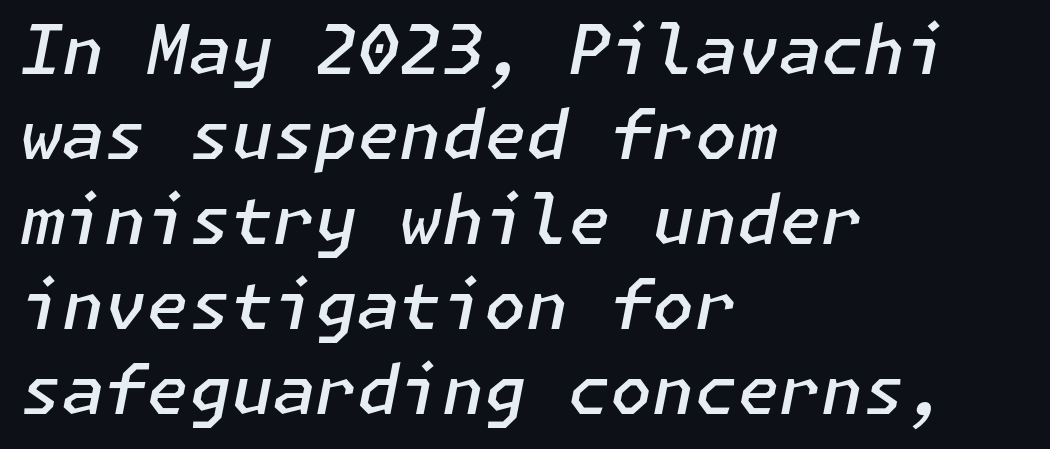
The image shows 68 px semibold type, italic (leaning right); set left-aligned, normal line spacing (1.25x), normal letter spacing, not underlined; low stroke contrast and a medium x-height.
